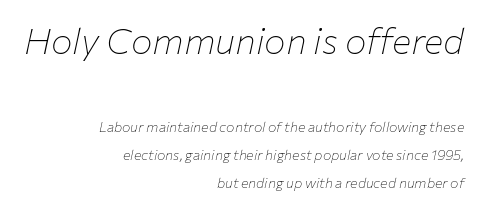
{"italic": "yes", "lean": "right", "slant_degrees": 12, "bold": "no", "weight": "thin", "width": "normal", "stroke_contrast": "low", "x_height": "medium", "monospaced": "no", "underline": "no", "align": "right", "line_spacing": "loose", "line_spacing_ratio": 1.98, "letter_spacing": "normal", "letter_spacing_em": 0.0, "larger_block": "first", "size_ratio": 2.57, "glyph_px": 36}
